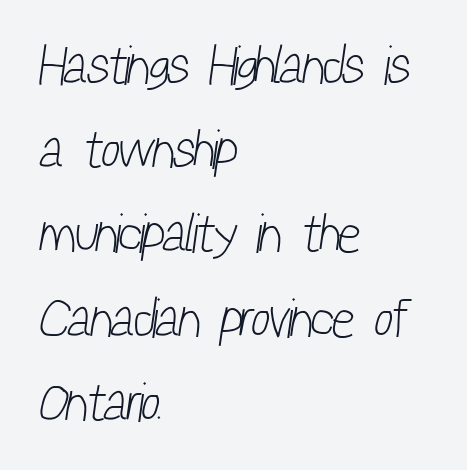
The zone under the glyphs is completely vacant. Examine the stroke ends and you'll find no serifs. The paragraph has a hard left edge and a soft right edge. You could not count columns in this text — the font is proportionally spaced.
